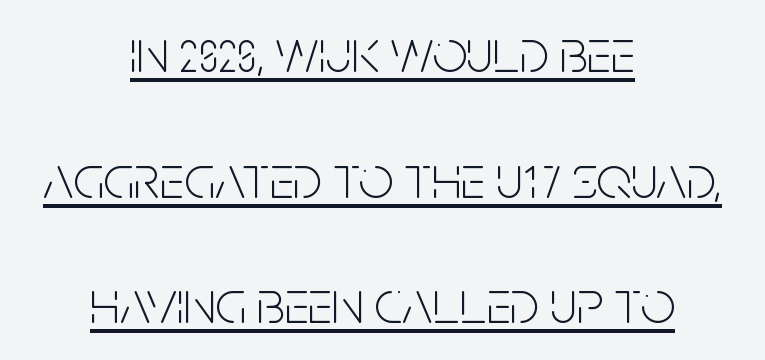
You can see a thin bar hugging the bottom of the glyphs. Each stroke keeps to a modest, everyday thickness or less. What's the leading like? Stretched, with rows far apart. This rendering leaves character spacing at its baseline value.
